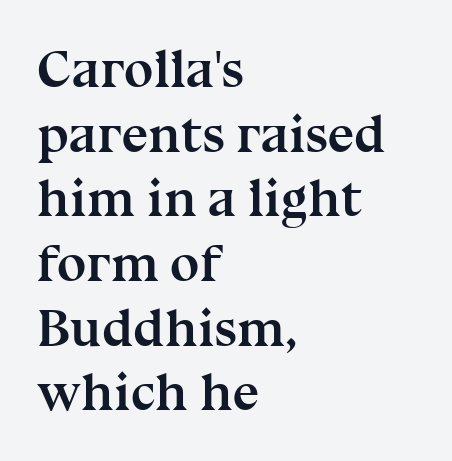
{"serif": "yes", "italic": "no", "bold": "yes", "weight": "semibold", "width": "normal", "stroke_contrast": "medium", "x_height": "medium", "monospaced": "no", "underline": "no", "align": "left", "line_spacing_ratio": 1.22, "letter_spacing": "normal", "letter_spacing_em": 0.0, "glyph_px": 53}
